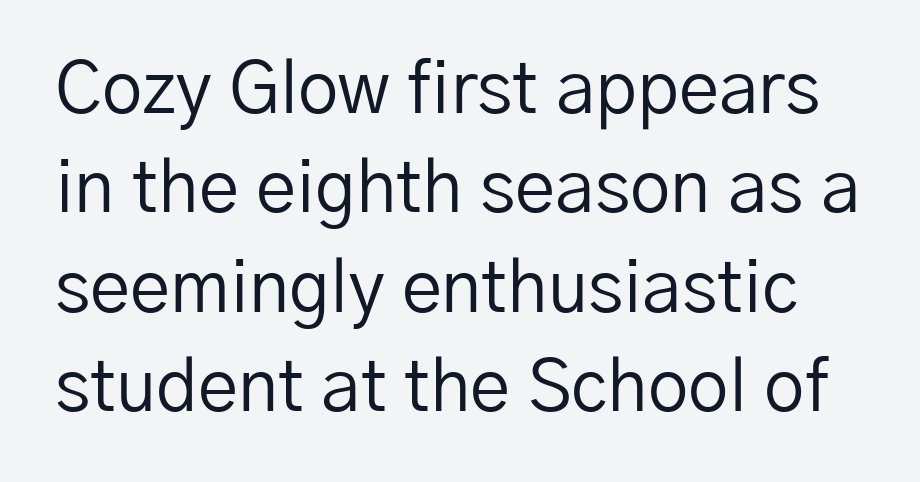
Q: Is the text bold? A: No.
Q: Is the text italic (slanted)? A: No, it is upright.
Q: Is the typeface a serif or a sans-serif typeface? A: Sans-serif.
Q: Is the text underlined? A: No.
Q: Is the spacing between letters normal or unusually wide? A: Normal.
Q: Is the spacing between lines tight, normal or loose? A: Normal.
Q: Width (condensed, normal, or wide)? A: Normal.
Q: Stroke contrast? A: Low.
Q: x-height? A: Medium.
Q: Monospaced? A: No.
